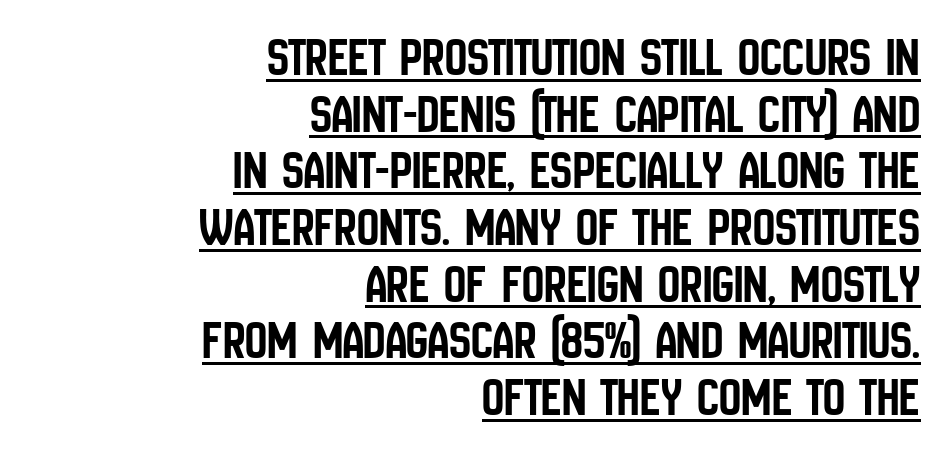
The letters carry no serifs — their stems end cleanly without finishing strokes. Line endings align vertically; line beginnings do not. Each letter keeps its own natural width here, so spacing adapts to shape. Look at the tracking — it's just the regular setting, nothing added.
